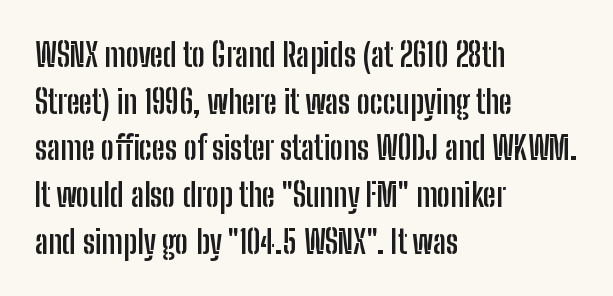
Q: Is the text bold? A: Yes.
Q: Is the text italic (slanted)? A: No, it is upright.
Q: Is the typeface a serif or a sans-serif typeface? A: Sans-serif.
Q: Is the text underlined? A: No.
Q: How is the paragraph aligned? A: Left-aligned.
Q: Is the spacing between letters normal or unusually wide? A: Normal.
Q: Is the spacing between lines tight, normal or loose? A: Normal.
Q: Width (condensed, normal, or wide)? A: Condensed.
Q: Stroke contrast? A: Low.
Q: x-height? A: Medium.
Q: Monospaced? A: No.
